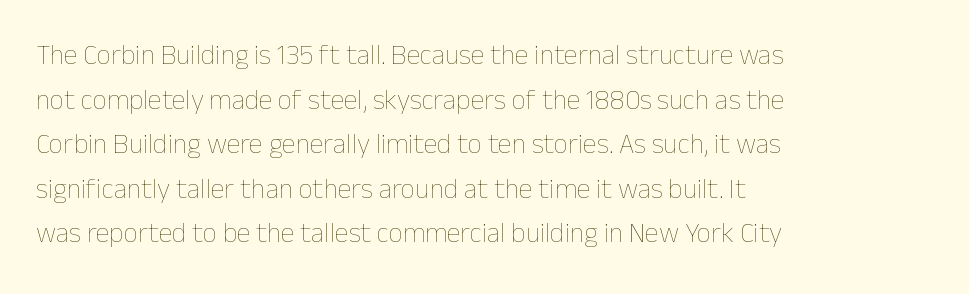
The image shows 28 px thin type, upright; set left-aligned, normal line spacing (1.59x), normal letter spacing, not underlined; low stroke contrast and a medium x-height.
